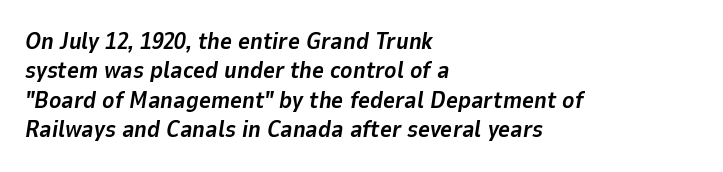
Q: Is the text bold? A: Yes.
Q: Is the text italic (slanted)? A: Yes, it leans right by about 9 degrees.
Q: Is the text underlined? A: No.
Q: How is the paragraph aligned? A: Left-aligned.
Q: Is the spacing between letters normal or unusually wide? A: Normal.
Q: Is the spacing between lines tight, normal or loose? A: Normal.
